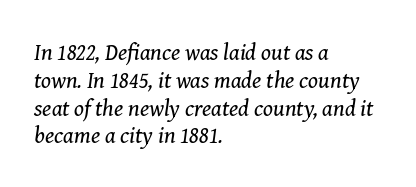
The image shows 23 px text type, italic (leaning right); set left-aligned, line spacing 1.21x, normal letter spacing, not underlined.
